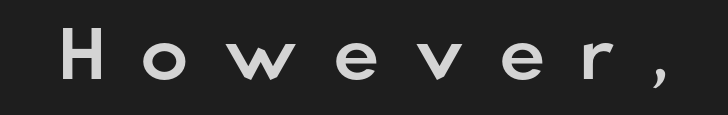
The lettering stays uniformly vertical, giving the passage a roman look. The font family rendered here belongs to the sans-serif group. The letters are spread apart with noticeably loose tracking. Note the varied advance widths — an 'i' is clearly narrower than an 'm'.
